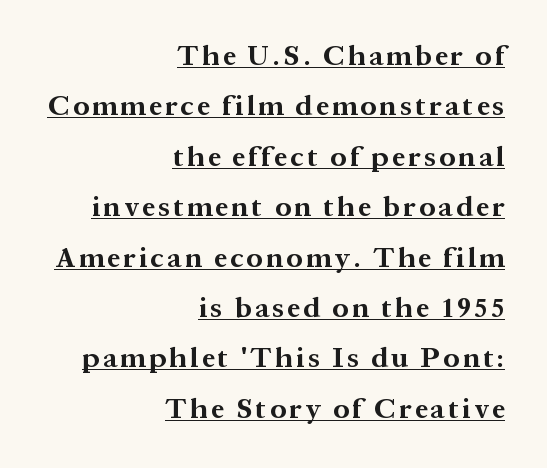
These lines are set flush right with a ragged left edge. The specimen reads as upright at a glance. A typesetter would call this proportional, since set widths differ per character. The face used here appears with an underline applied.
